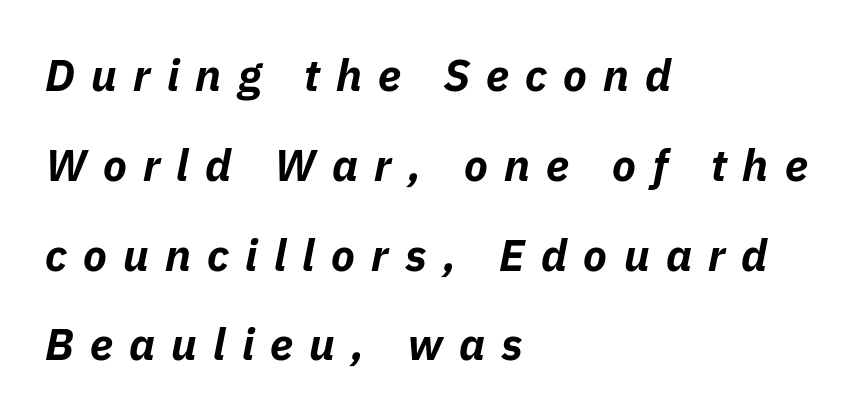
Q: Is the text bold? A: Yes.
Q: Is the text italic (slanted)? A: Yes, it leans right by about 11 degrees.
Q: Is the text underlined? A: No.
Q: How is the paragraph aligned? A: Left-aligned.
Q: Is the spacing between letters normal or unusually wide? A: Unusually wide.
Q: Is the spacing between lines tight, normal or loose? A: Loose.
Q: Width (condensed, normal, or wide)? A: Normal.
Q: Stroke contrast? A: Low.
Q: x-height? A: Medium.
Q: Monospaced? A: No.
